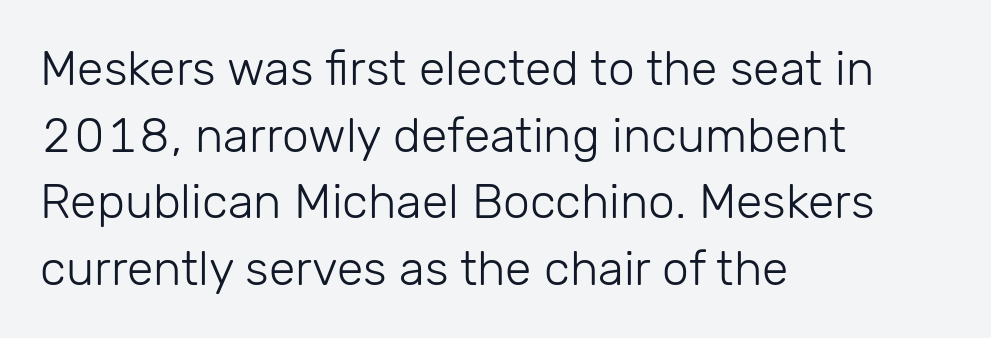
Q: Is the text bold? A: No.
Q: Is the text italic (slanted)? A: No, it is upright.
Q: Is the typeface a serif or a sans-serif typeface? A: Sans-serif.
Q: Is the text underlined? A: No.
Q: How is the paragraph aligned? A: Left-aligned.
Q: Is the spacing between letters normal or unusually wide? A: Normal.
Q: Is the spacing between lines tight, normal or loose? A: Normal.
Q: Width (condensed, normal, or wide)? A: Normal.
Q: Stroke contrast? A: Low.
Q: x-height? A: Medium.
Q: Monospaced? A: No.
